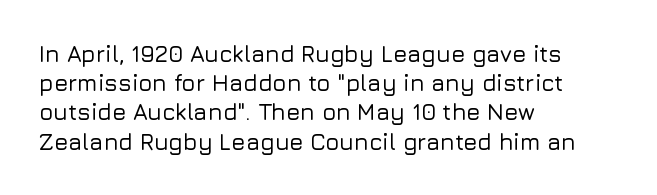
The image shows 23 px text type, upright; set left-aligned, normal line spacing (1.27x), normal letter spacing, not underlined.
